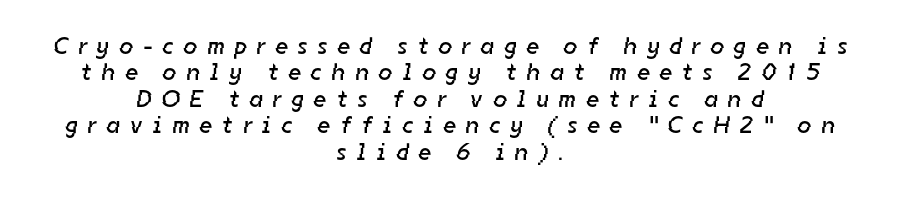
The image shows 24 px text type; set centered, tight line spacing (1.1x), unusually wide letter spacing (+0.43 em), not underlined.
